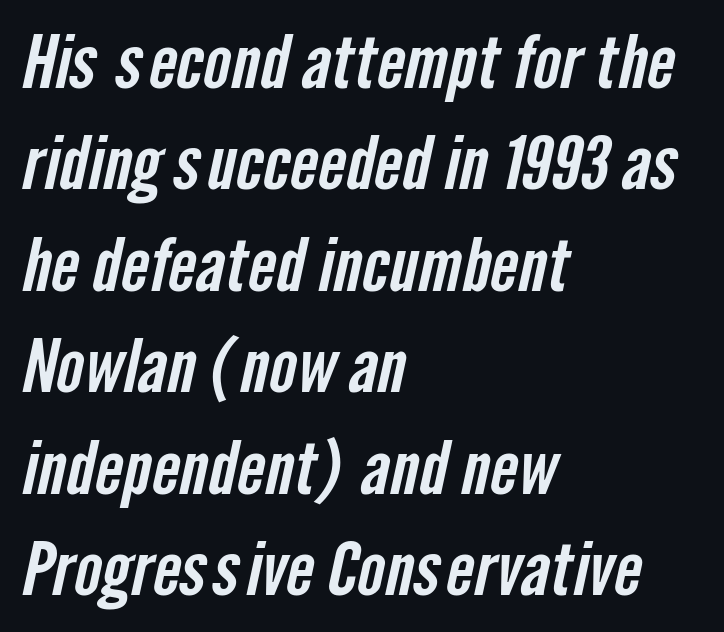
Proportional: the letters do not fall into vertical columns. The baseline area is clear. Horizontal alignment here is leftward, the default for most running prose. Tracking here is standard; glyphs follow each other at the usual distance.
